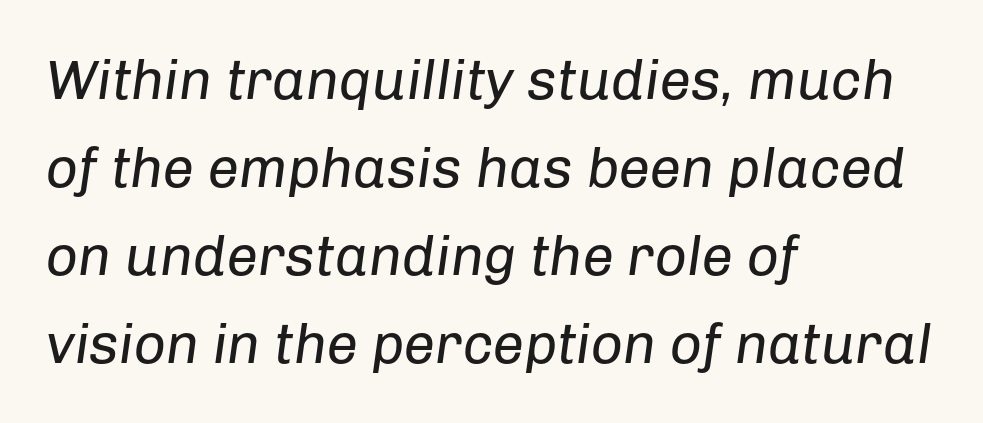
Q: Is the text bold? A: No.
Q: Is the text italic (slanted)? A: Yes, it leans right by about 8 degrees.
Q: Is the text underlined? A: No.
Q: How is the paragraph aligned? A: Left-aligned.
Q: Is the spacing between letters normal or unusually wide? A: Normal.
Q: Is the spacing between lines tight, normal or loose? A: Normal.
Q: Width (condensed, normal, or wide)? A: Normal.
Q: Stroke contrast? A: Low.
Q: x-height? A: Medium.
Q: Monospaced? A: No.
